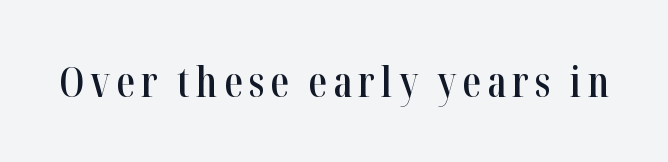
The image shows 41 px semibold, condensed serif type, upright; set not underlined; high stroke contrast and a medium x-height.
